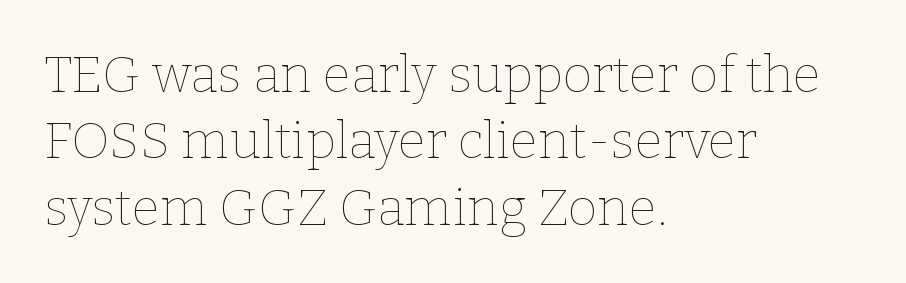
Q: Is the text bold? A: No.
Q: Is the text italic (slanted)? A: No, it is upright.
Q: Is the text underlined? A: No.
Q: How is the paragraph aligned? A: Left-aligned.
Q: Is the spacing between letters normal or unusually wide? A: Normal.
Q: Is the spacing between lines tight, normal or loose? A: Normal.
Q: Width (condensed, normal, or wide)? A: Normal.
Q: Stroke contrast? A: Low.
Q: x-height? A: Medium.
Q: Monospaced? A: No.
